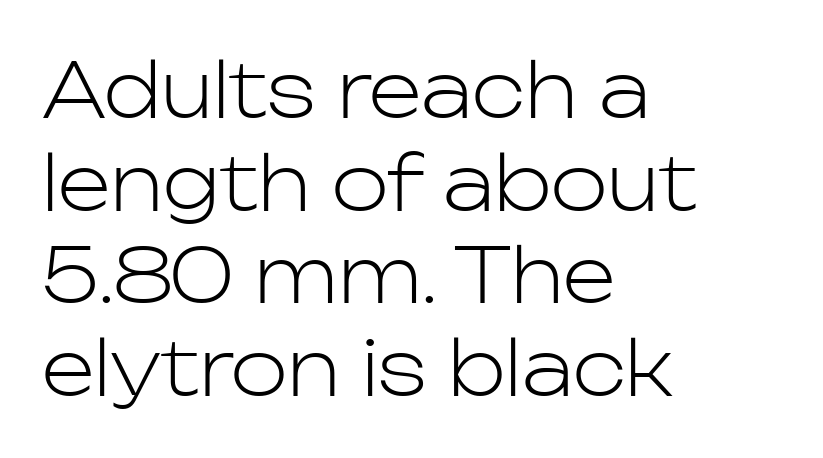
The image shows 76 px light sans-serif type, upright; set left-aligned, line spacing 1.22x, normal letter spacing, not underlined; low stroke contrast and a medium x-height.
